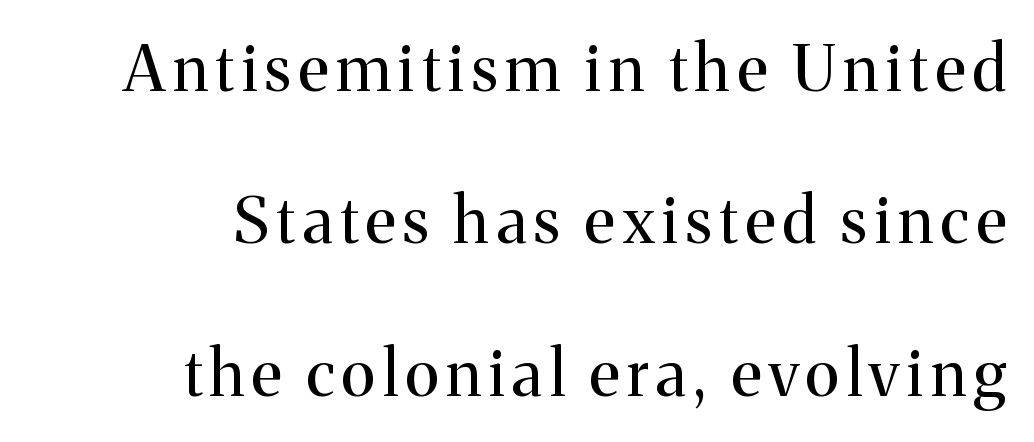
Do the characters align in a grid? No, the font is proportional. This sample uses an upright cut, with every glyph sitting square on the baseline. Casual observation: everything's shoved over to the right. Unbolded letterforms with no extra heft. Lines of text with bare space underneath.
